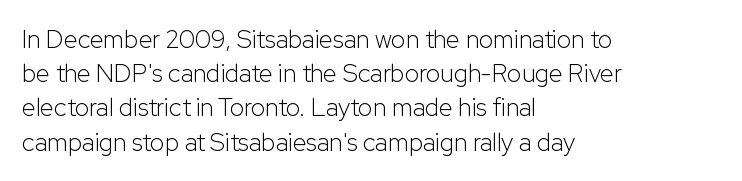
{"italic": "no", "bold": "no", "underline": "no", "align": "left", "line_spacing": "normal", "line_spacing_ratio": 1.37, "letter_spacing": "normal", "letter_spacing_em": 0.0, "glyph_px": 25}
